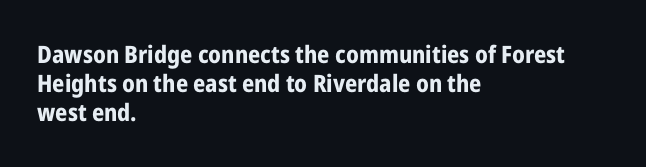
Bold? Absolutely — the strokes are thick and heavy. These lines are set flush left with a ragged right edge. Each row of text sits above clean, open space. There is no visible air inserted between adjacent glyphs. The type sits square on the baseline with zero lean.
